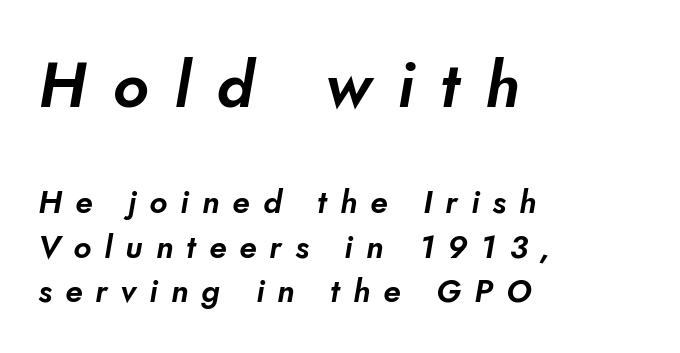
The image shows 64 px sans-serif type; set left-aligned, normal line spacing (1.39x), unusually wide letter spacing (+0.41 em), not underlined; the first (top) block is 2.0x larger; low stroke contrast and a small x-height.
